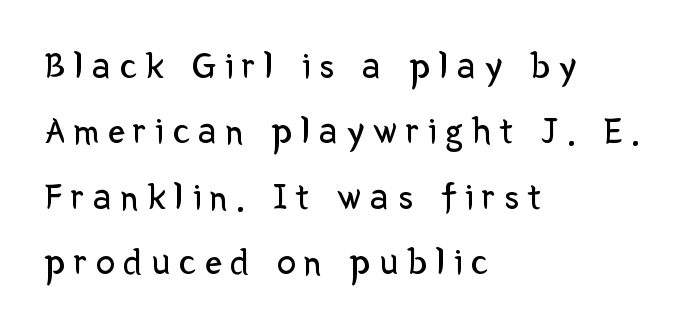
The cut favours lightness, reaching ordinary text weight at its darkest. Alignment: flush left. Rule under the text: the space is simply empty. Examine the stroke ends and you'll find no serifs. A typesetter would call this proportional, since set widths differ per character. Ordinary non-slanted type is in use.
